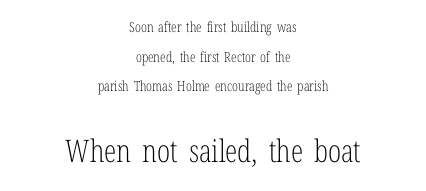
The image shows 31 px light, condensed serif type, upright; set centered, loose line spacing (2.11x), normal letter spacing, not underlined; the second (bottom) block is 2.21x larger; low stroke contrast and a medium x-height.
